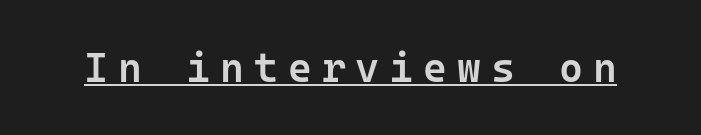
The image shows 41 px semibold sans-serif type, upright, monospaced; set unusually wide letter spacing (+0.24 em), underlined; low stroke contrast and a medium x-height.
